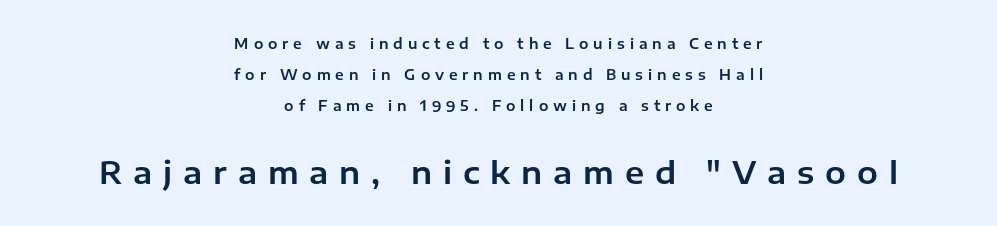
Proportional: the letters do not fall into vertical columns. The lines are spread far apart with generous leading. Which chunk is bigger? The second one — the bottom block dwarfs the top. Nope, no serifs anywhere on these letters. This rendering uses center alignment, leaving both contours irregular but symmetric.
